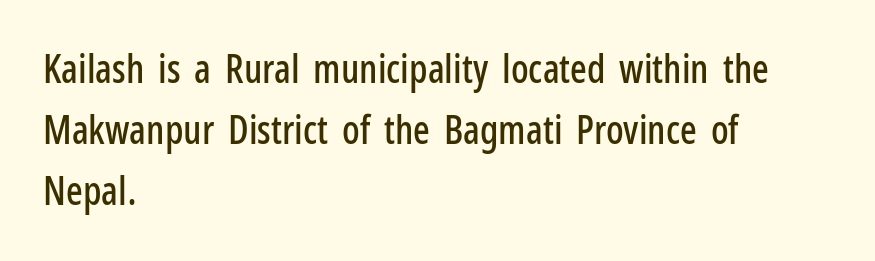
{"serif": "no", "italic": "no", "width": "condensed", "stroke_contrast": "low", "x_height": "medium", "monospaced": "no", "underline": "no", "align": "left", "line_spacing": "normal", "line_spacing_ratio": 1.57, "letter_spacing": "normal", "letter_spacing_em": 0.0, "glyph_px": 39}
